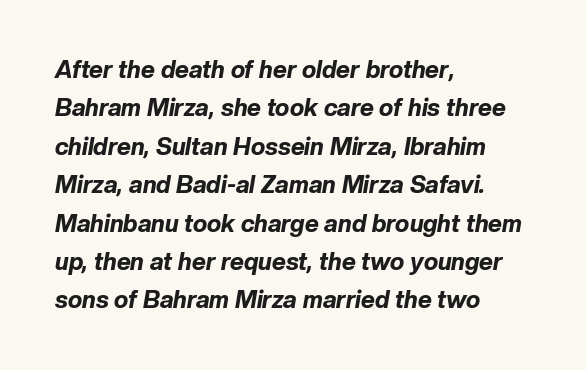
Q: Is the text bold? A: Yes.
Q: Is the text italic (slanted)? A: Yes, it leans right by about 10 degrees.
Q: Is the text underlined? A: No.
Q: How is the paragraph aligned? A: Left-aligned.
Q: Is the spacing between letters normal or unusually wide? A: Normal.
Q: Is the spacing between lines tight, normal or loose? A: Normal.
